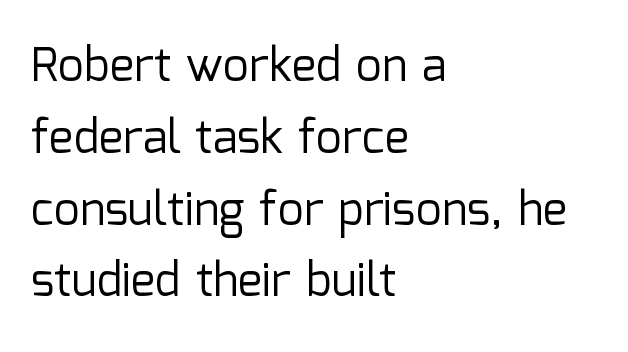
Quick note: interline space is typical. A clean baseline with only descenders dipping below it. Summary of weight: not heavy and not bold. The letters advance in unequal steps, a hallmark of proportional type. The rag falls on the right side of this text block. The passage shown has conventional tracking throughout.
